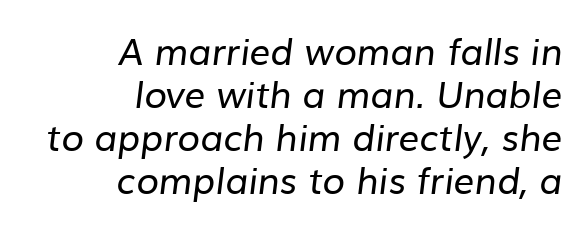
Q: Is the text bold? A: No.
Q: Is the typeface a serif or a sans-serif typeface? A: Sans-serif.
Q: Is the text underlined? A: No.
Q: How is the paragraph aligned? A: Right-aligned.
Q: Is the spacing between letters normal or unusually wide? A: Normal.
Q: Width (condensed, normal, or wide)? A: Normal.
Q: Stroke contrast? A: Low.
Q: x-height? A: Medium.
Q: Monospaced? A: No.
